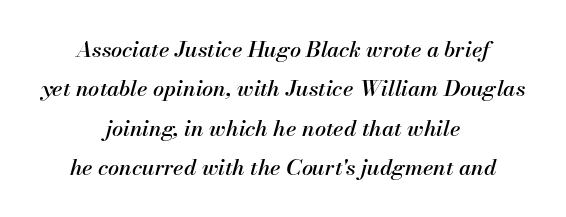
Q: Is the text italic (slanted)? A: Yes, it leans right by about 13 degrees.
Q: Is the text underlined? A: No.
Q: How is the paragraph aligned? A: Centered.
Q: Is the spacing between letters normal or unusually wide? A: Normal.
